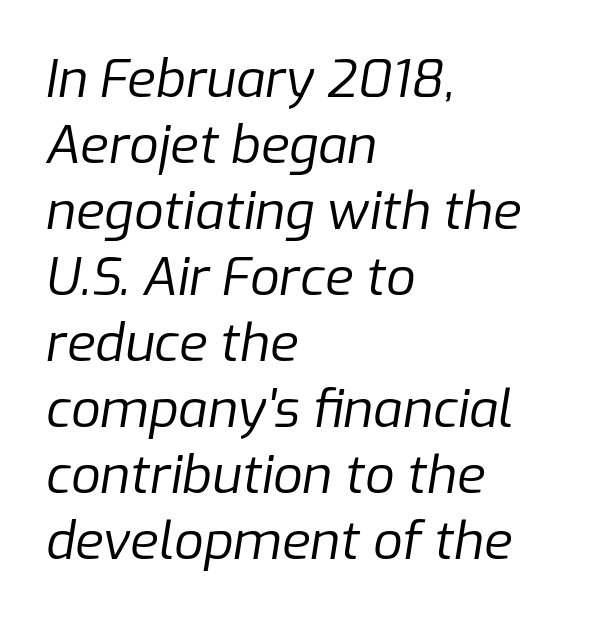
The image shows 52 px regular-weight type, italic (leaning right); set left-aligned, normal line spacing (1.27x), normal letter spacing, not underlined; low stroke contrast and a medium x-height.
